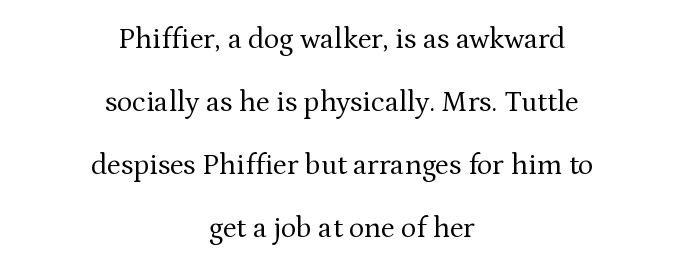
Q: Is the text bold? A: No.
Q: Is the text italic (slanted)? A: No, it is upright.
Q: Is the typeface a serif or a sans-serif typeface? A: Serif.
Q: Is the text underlined? A: No.
Q: How is the paragraph aligned? A: Centered.
Q: Is the spacing between letters normal or unusually wide? A: Normal.
Q: Is the spacing between lines tight, normal or loose? A: Loose.
Q: Width (condensed, normal, or wide)? A: Normal.
Q: Stroke contrast? A: Medium.
Q: x-height? A: Medium.
Q: Monospaced? A: No.
